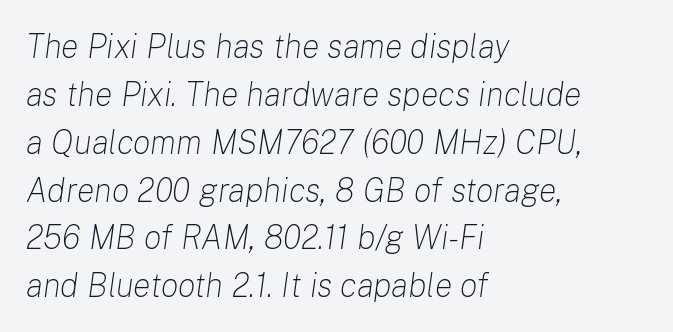
Q: Is the text bold? A: No.
Q: Is the text italic (slanted)? A: Yes, it leans right by about 8 degrees.
Q: Is the text underlined? A: No.
Q: How is the paragraph aligned? A: Left-aligned.
Q: Is the spacing between letters normal or unusually wide? A: Normal.
Q: Is the spacing between lines tight, normal or loose? A: Normal.
Q: Width (condensed, normal, or wide)? A: Normal.
Q: Stroke contrast? A: Low.
Q: x-height? A: Medium.
Q: Monospaced? A: No.
